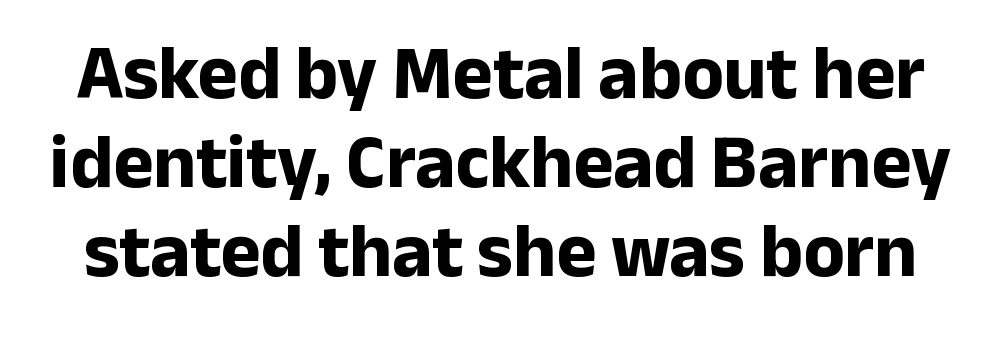
The image shows 76 px bold sans-serif type, upright; set line spacing 1.17x, normal letter spacing, not underlined; low stroke contrast and a medium x-height.
